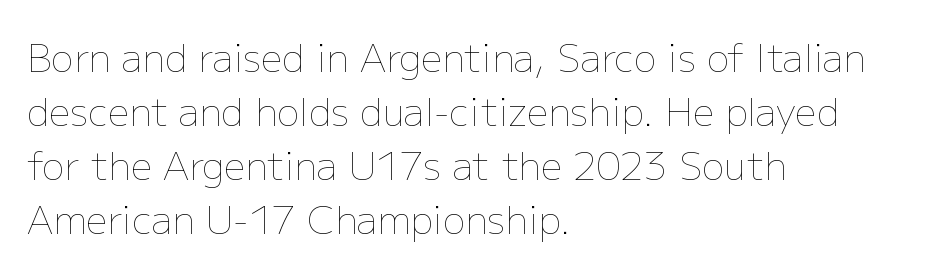
The image shows 38 px thin type, upright; set left-aligned, normal line spacing (1.42x), normal letter spacing, not underlined; low stroke contrast and a medium x-height.
